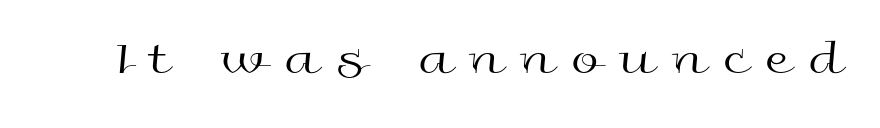
The image shows 50 px regular-weight, wide sans-serif type, upright; set unusually wide letter spacing (+0.37 em), not underlined; a medium x-height.
